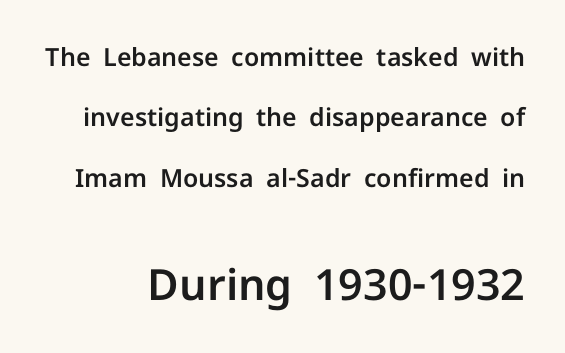
Q: Is the text italic (slanted)? A: No, it is upright.
Q: Is the typeface a serif or a sans-serif typeface? A: Sans-serif.
Q: Is the text underlined? A: No.
Q: Is the spacing between letters normal or unusually wide? A: Normal.
Q: Is the spacing between lines tight, normal or loose? A: Loose.
Q: Which block of text is set in a larger size, the first (top) or the second (bottom)? A: The second (bottom) one.
Q: Width (condensed, normal, or wide)? A: Normal.
Q: Stroke contrast? A: Low.
Q: x-height? A: Medium.
Q: Monospaced? A: No.
